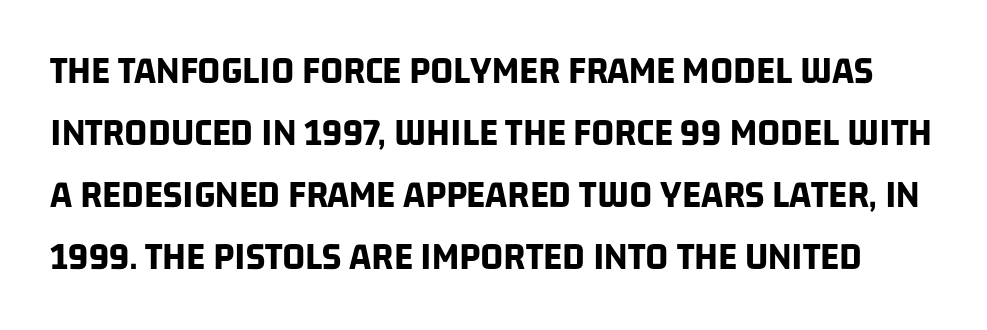
Q: Is the text bold? A: Yes.
Q: Is the typeface a serif or a sans-serif typeface? A: Sans-serif.
Q: Is the text underlined? A: No.
Q: Is the spacing between letters normal or unusually wide? A: Normal.
Q: Is the spacing between lines tight, normal or loose? A: Normal.
Q: Width (condensed, normal, or wide)? A: Condensed.
Q: Stroke contrast? A: Low.
Q: x-height? A: Large.
Q: Monospaced? A: No.
